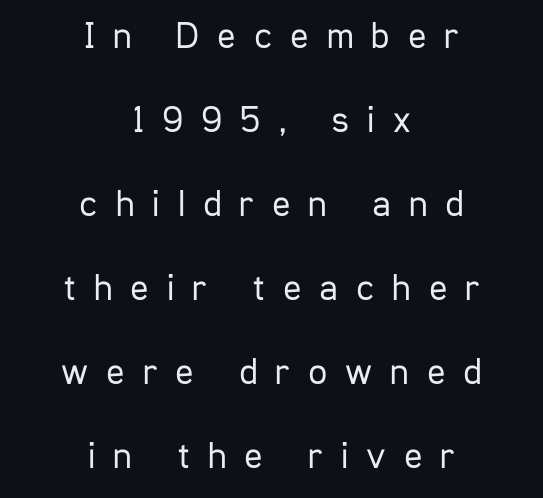
Q: Is the text bold? A: No.
Q: Is the text italic (slanted)? A: No, it is upright.
Q: Is the typeface a serif or a sans-serif typeface? A: Sans-serif.
Q: Is the text underlined? A: No.
Q: How is the paragraph aligned? A: Centered.
Q: Is the spacing between letters normal or unusually wide? A: Unusually wide.
Q: Is the spacing between lines tight, normal or loose? A: Loose.
Q: Width (condensed, normal, or wide)? A: Condensed.
Q: Stroke contrast? A: Low.
Q: x-height? A: Medium.
Q: Monospaced? A: No.
